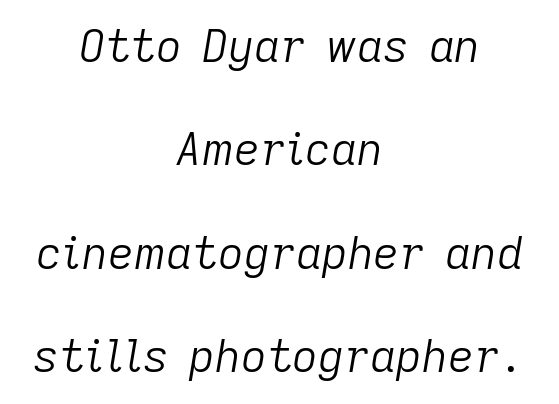
Q: Is the text bold? A: No.
Q: Is the text italic (slanted)? A: Yes, it leans right by about 9 degrees.
Q: Is the text underlined? A: No.
Q: How is the paragraph aligned? A: Centered.
Q: Is the spacing between letters normal or unusually wide? A: Normal.
Q: Is the spacing between lines tight, normal or loose? A: Loose.
Q: Width (condensed, normal, or wide)? A: Normal.
Q: Stroke contrast? A: Low.
Q: x-height? A: Medium.
Q: Monospaced? A: No.
